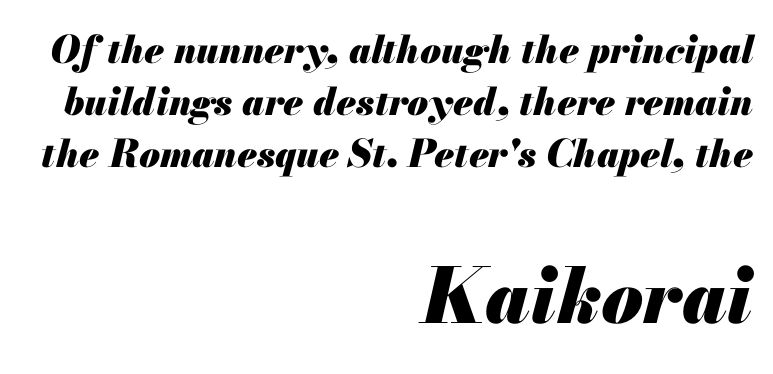
{"italic": "yes", "lean": "right", "slant_degrees": 13, "bold": "yes", "weight": "heavy", "width": "normal", "stroke_contrast": "medium", "x_height": "small", "monospaced": "no", "underline": "no", "align": "right", "line_spacing": "normal", "line_spacing_ratio": 1.37, "letter_spacing": "normal", "letter_spacing_em": 0.0, "larger_block": "second", "size_ratio": 2.0, "glyph_px": 76}
